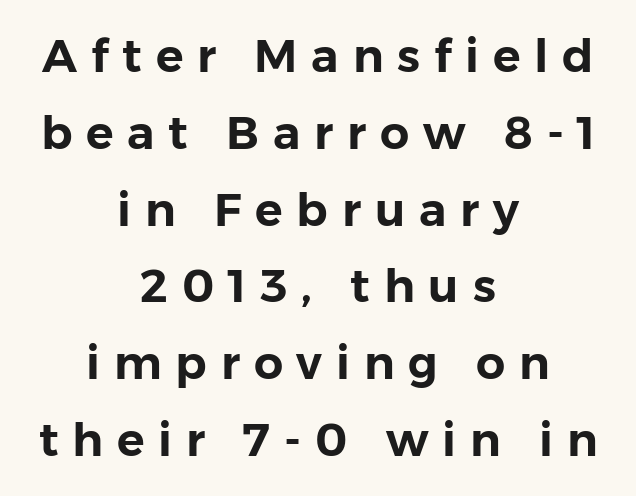
{"serif": "no", "italic": "no", "width": "normal", "stroke_contrast": "low", "x_height": "medium", "monospaced": "no", "underline": "no", "align": "center", "line_spacing": "normal", "line_spacing_ratio": 1.67, "letter_spacing": "wide", "letter_spacing_em": 0.3, "glyph_px": 46}
